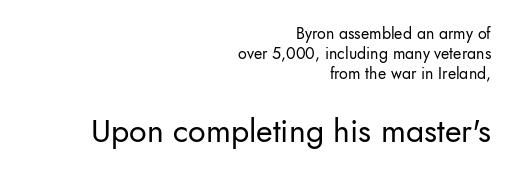
{"serif": "no", "italic": "no", "bold": "no", "weight": "regular", "width": "normal", "stroke_contrast": "low", "x_height": "small", "monospaced": "no", "underline": "no", "align": "right", "line_spacing": "normal", "line_spacing_ratio": 1.25, "letter_spacing": "normal", "letter_spacing_em": 0.0, "larger_block": "second", "size_ratio": 2.0, "glyph_px": 32}
